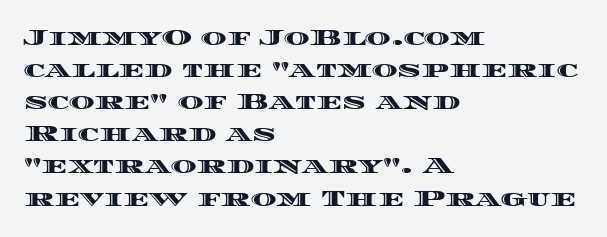
{"italic": "no", "underline": "no", "align": "left", "line_spacing": "normal", "line_spacing_ratio": 1.46, "letter_spacing": "normal", "letter_spacing_em": 0.0, "glyph_px": 22}
